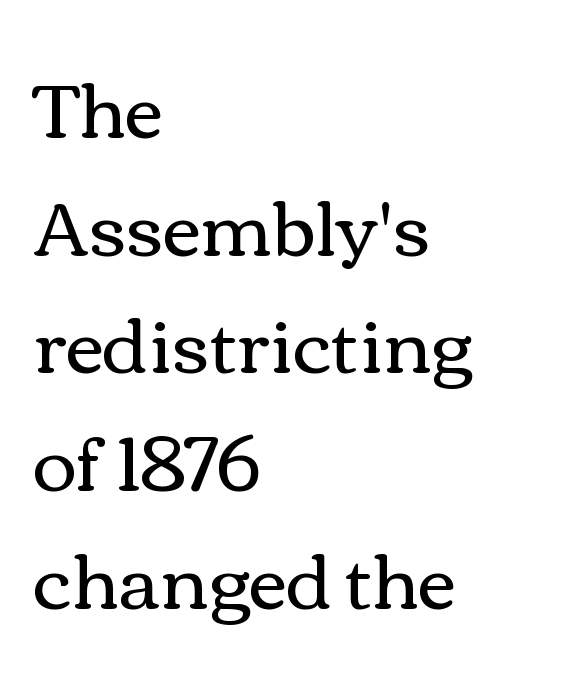
Q: Is the text bold? A: No.
Q: Is the text italic (slanted)? A: No, it is upright.
Q: Is the text underlined? A: No.
Q: How is the paragraph aligned? A: Left-aligned.
Q: Is the spacing between letters normal or unusually wide? A: Normal.
Q: Is the spacing between lines tight, normal or loose? A: Normal.
Q: Width (condensed, normal, or wide)? A: Wide.
Q: x-height? A: Medium.
Q: Monospaced? A: No.
